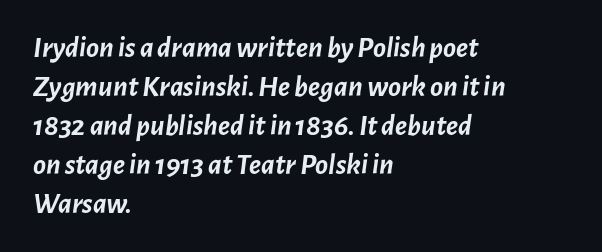
The image shows 30 px semibold type, italic (leaning right); set left-aligned, normal line spacing (1.3x), normal letter spacing, not underlined; low stroke contrast and a medium x-height.
